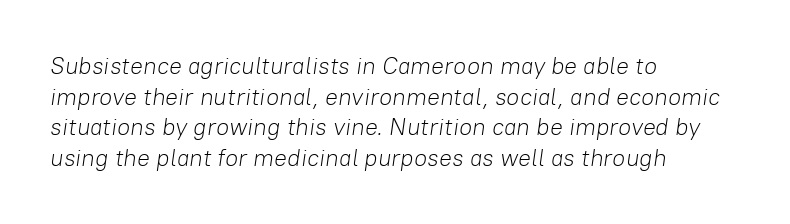
Q: Is the text bold? A: No.
Q: Is the text italic (slanted)? A: Yes, it leans right by about 8 degrees.
Q: Is the text underlined? A: No.
Q: How is the paragraph aligned? A: Left-aligned.
Q: Is the spacing between letters normal or unusually wide? A: Normal.
Q: Is the spacing between lines tight, normal or loose? A: Normal.
